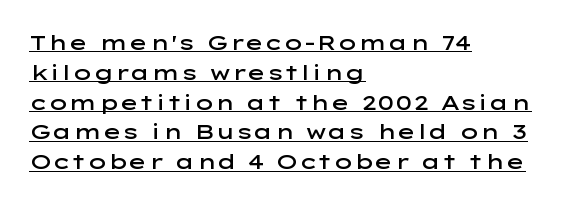
Q: Is the text bold? A: Semi-bold.
Q: Is the text italic (slanted)? A: No, it is upright.
Q: Is the text underlined? A: Yes.
Q: How is the paragraph aligned? A: Left-aligned.
Q: Is the spacing between letters normal or unusually wide? A: Normal.
Q: Is the spacing between lines tight, normal or loose? A: Normal.
